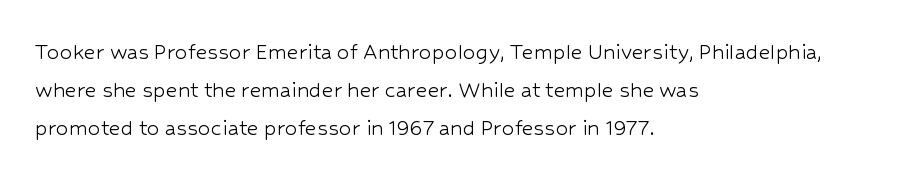
Q: Is the text bold? A: No.
Q: Is the text italic (slanted)? A: No, it is upright.
Q: Is the text underlined? A: No.
Q: How is the paragraph aligned? A: Left-aligned.
Q: Is the spacing between letters normal or unusually wide? A: Normal.
Q: Is the spacing between lines tight, normal or loose? A: Normal.
